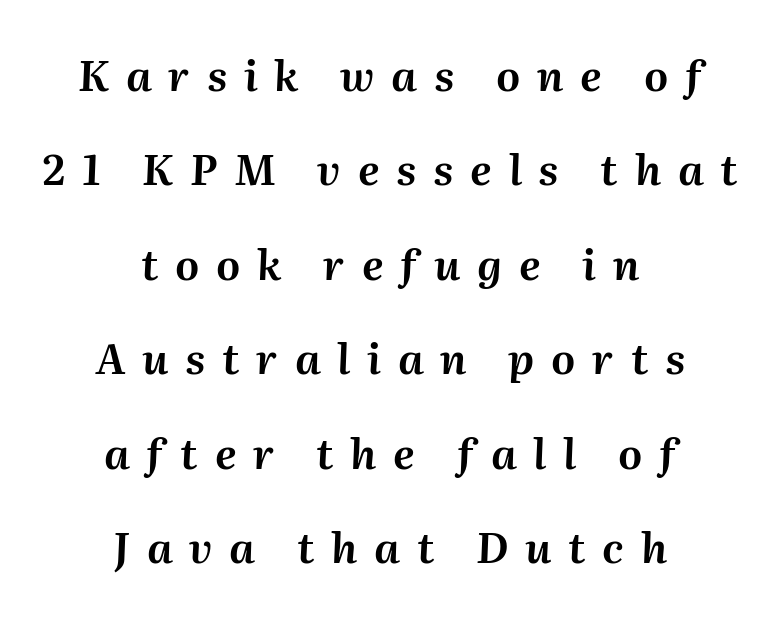
This rendering widens character spacing well past its baseline value. Each letter keeps its own natural width here, so spacing adapts to shape. Compared with typical paragraphs, the rows here are farther apart. Type without underlining. Where is the straight margin? There isn't one; the lines are centered. Yep, that's italic — everything's leaning.
